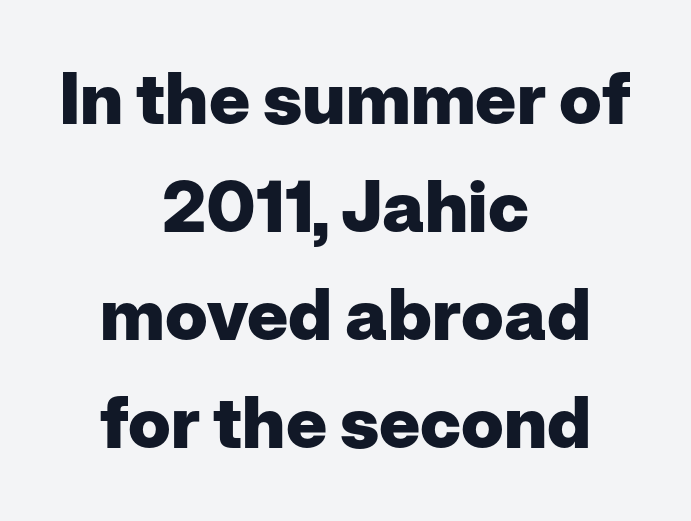
It's the straight-up-and-down kind of type. The face used here is rendered with its standard letterfit. You could not count columns in this text — the font is proportionally spaced. Serif or sans? Sans — the stroke terminals are bare. The rag falls on both sides of this text block equally. Reading down the column, the eye jumps a familiar distance to each next line.
